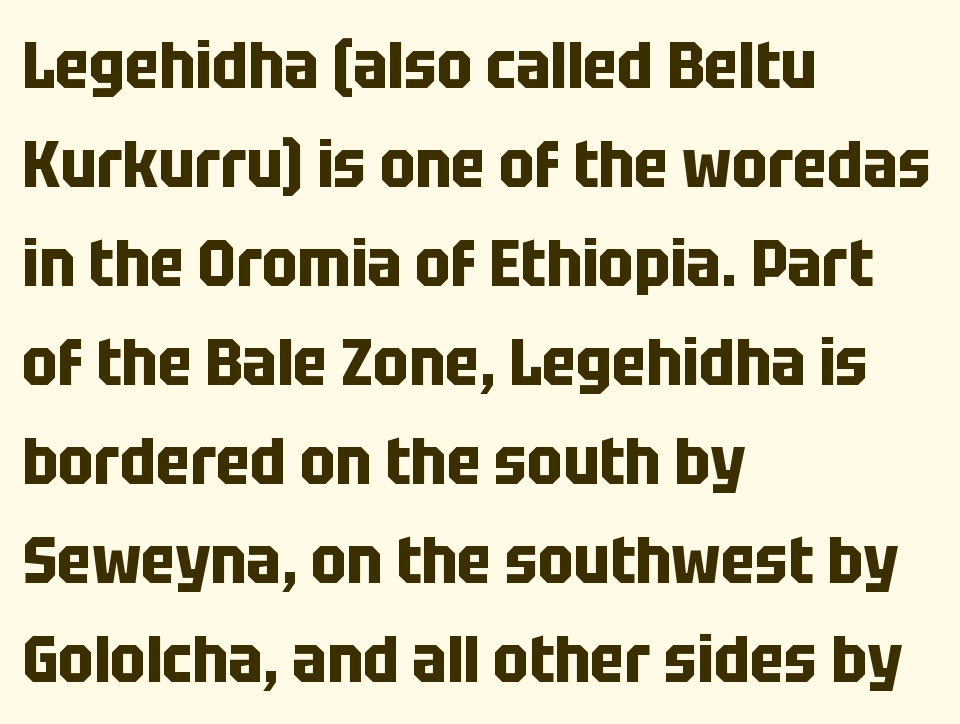
{"serif": "no", "italic": "no", "bold": "yes", "weight": "bold", "width": "condensed", "stroke_contrast": "low", "x_height": "large", "monospaced": "no", "underline": "no", "align": "left", "line_spacing": "normal", "line_spacing_ratio": 1.5, "letter_spacing": "normal", "letter_spacing_em": 0.0, "glyph_px": 66}
